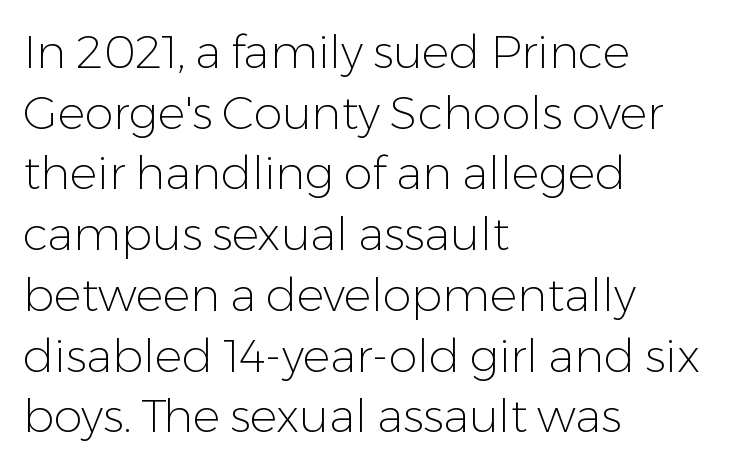
The image shows 46 px light sans-serif type, upright; set left-aligned, normal line spacing (1.32x), normal letter spacing, not underlined; low stroke contrast and a medium x-height.
